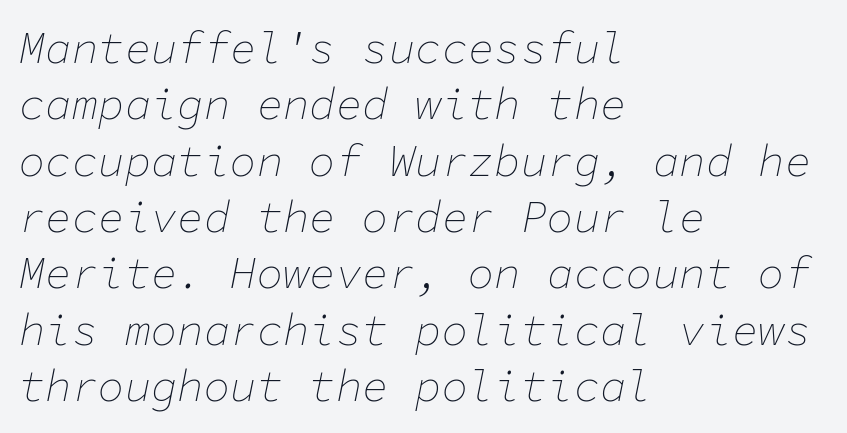
Q: Is the text bold? A: No.
Q: Is the text italic (slanted)? A: Yes, it leans right by about 11 degrees.
Q: Is the text underlined? A: No.
Q: How is the paragraph aligned? A: Left-aligned.
Q: Is the spacing between letters normal or unusually wide? A: Normal.
Q: Is the spacing between lines tight, normal or loose? A: Normal.
Q: Width (condensed, normal, or wide)? A: Normal.
Q: Stroke contrast? A: Low.
Q: x-height? A: Medium.
Q: Monospaced? A: Yes.
